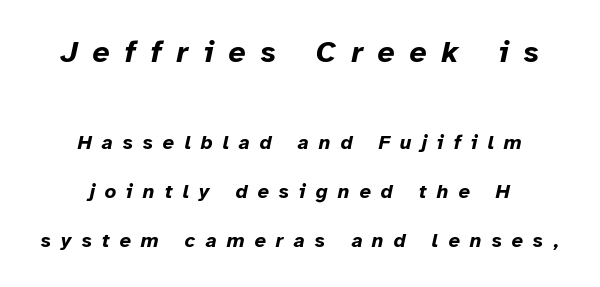
The image shows 30 px bold type, italic (leaning right); set centered, loose line spacing (2.45x), unusually wide letter spacing (+0.5 em), not underlined; the first (top) block is 1.5x larger; low stroke contrast and a medium x-height.
